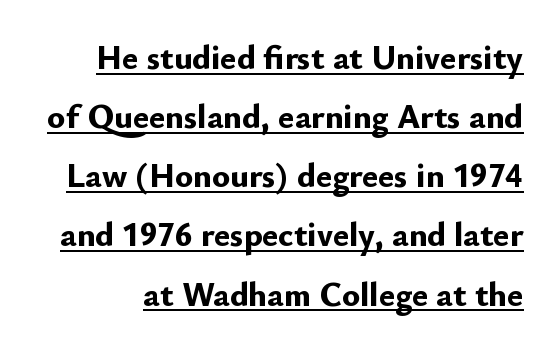
Honestly, the letter spacing is just normal — you wouldn't notice it. Its strokes are broad and dark, the hallmark of bold type. The letters advance in unequal steps, a hallmark of proportional type. What kind of face is this? One without serifs — a sans.
